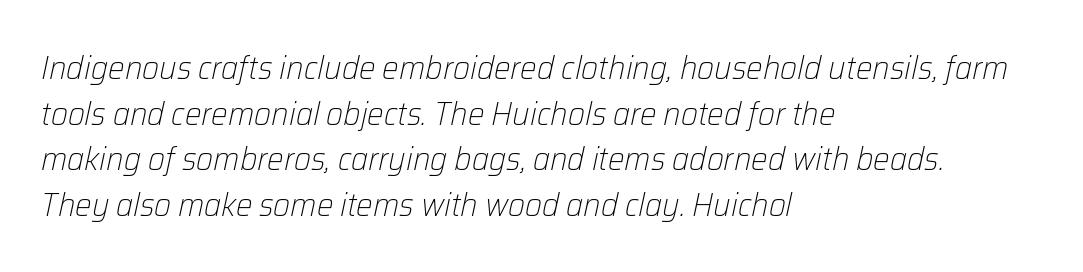
Q: Is the text bold? A: No.
Q: Is the text italic (slanted)? A: Yes, it leans right by about 12 degrees.
Q: Is the text underlined? A: No.
Q: How is the paragraph aligned? A: Left-aligned.
Q: Is the spacing between letters normal or unusually wide? A: Normal.
Q: Is the spacing between lines tight, normal or loose? A: Normal.
Q: Width (condensed, normal, or wide)? A: Normal.
Q: Stroke contrast? A: Low.
Q: x-height? A: Medium.
Q: Monospaced? A: No.
